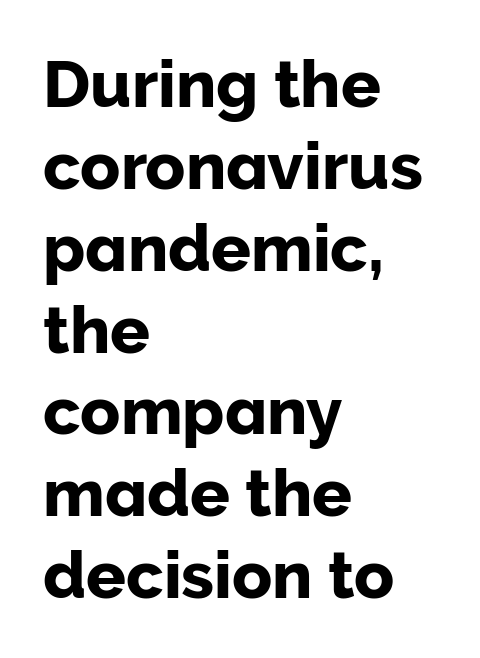
{"serif": "no", "italic": "no", "width": "normal", "stroke_contrast": "low", "x_height": "medium", "monospaced": "no", "underline": "no", "align": "left", "line_spacing_ratio": 1.24, "letter_spacing": "normal", "letter_spacing_em": 0.0, "glyph_px": 66}
